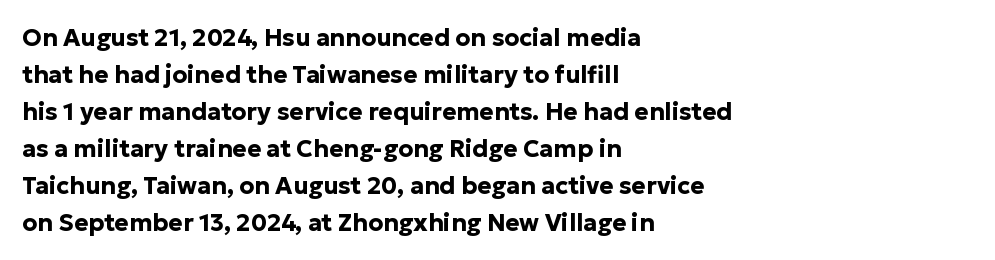
Q: Is the text bold? A: Yes.
Q: Is the text italic (slanted)? A: No, it is upright.
Q: Is the text underlined? A: No.
Q: How is the paragraph aligned? A: Left-aligned.
Q: Is the spacing between letters normal or unusually wide? A: Normal.
Q: Is the spacing between lines tight, normal or loose? A: Normal.
